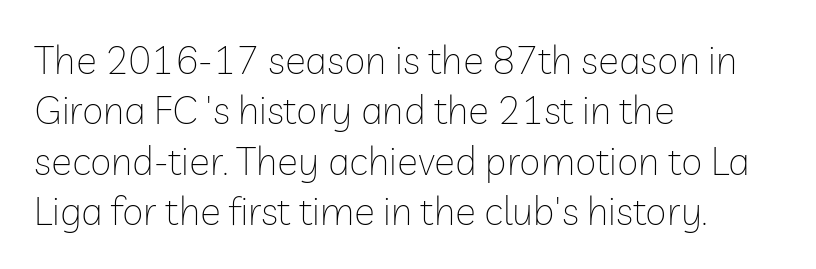
{"serif": "no", "italic": "no", "bold": "no", "weight": "thin", "width": "normal", "stroke_contrast": "low", "x_height": "medium", "monospaced": "no", "underline": "no", "align": "left", "line_spacing": "normal", "line_spacing_ratio": 1.29, "letter_spacing": "normal", "letter_spacing_em": 0.0, "glyph_px": 39}
